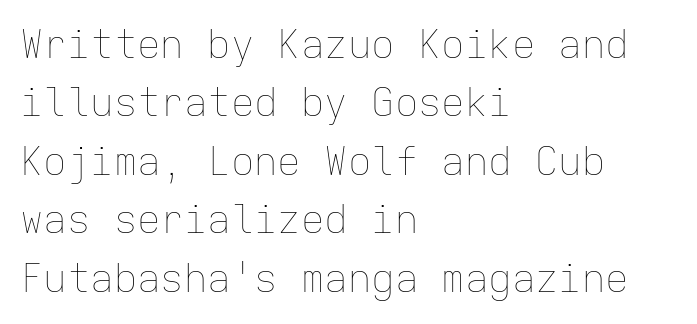
The image shows 39 px thin type, upright, monospaced; set left-aligned, normal line spacing (1.5x), normal letter spacing, not underlined; low stroke contrast and a medium x-height.
